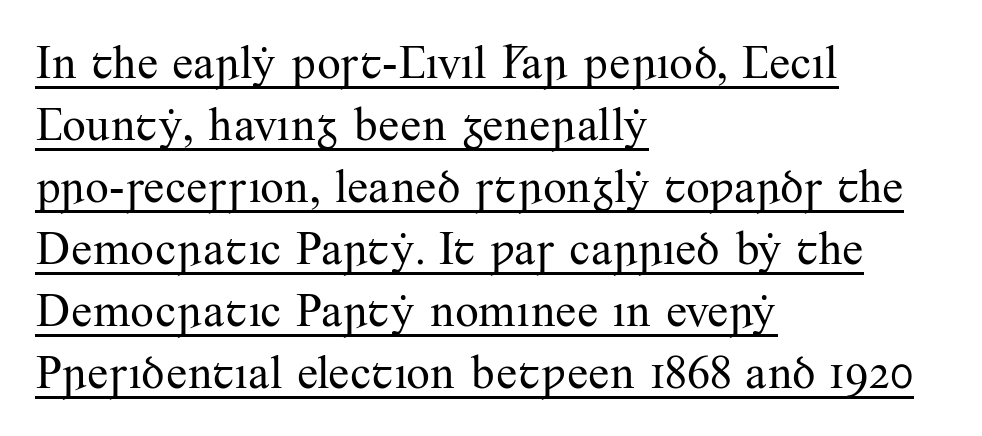
{"serif": "yes", "italic": "no", "bold": "no", "weight": "regular", "width": "normal", "stroke_contrast": "medium", "x_height": "small", "monospaced": "no", "underline": "yes", "align": "left", "line_spacing": "normal", "line_spacing_ratio": 1.32, "letter_spacing": "normal", "letter_spacing_em": 0.0, "glyph_px": 47}
